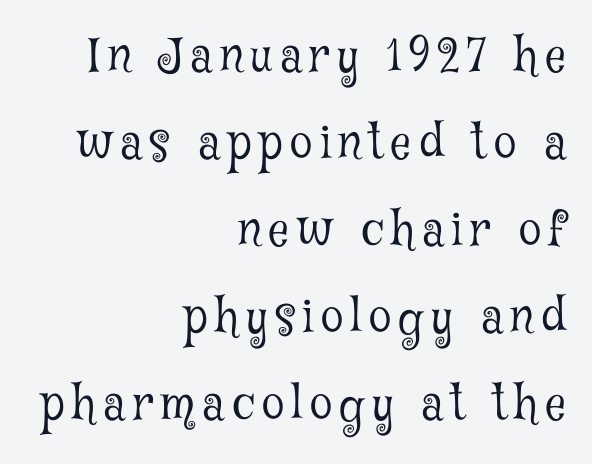
Small tapered or slab feet sit at the stroke ends, so this counts as serif. Is this a heavy cut? Hardly; it is regular or lighter. Italic: no, the glyphs are upright roman. Each letter keeps its own natural width here, so spacing adapts to shape. Underlining? Definitely not there. These lines are set flush right with a ragged left edge.
